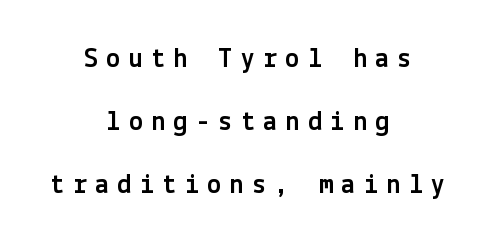
The image shows 28 px sans-serif type, upright; set centered, loose line spacing (2.25x), unusually wide letter spacing (+0.3 em), not underlined; a medium x-height.
